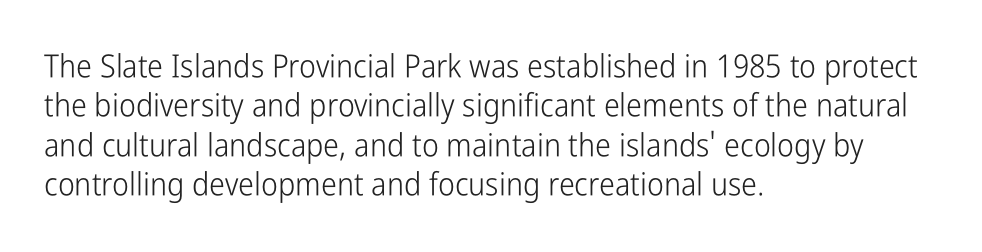
The face used here is rendered with its standard letterfit. The letters stand upright; this is a roman face. Only glyphs here, with clear space below each row. The cut favours lightness, reaching ordinary text weight at its darkest.
